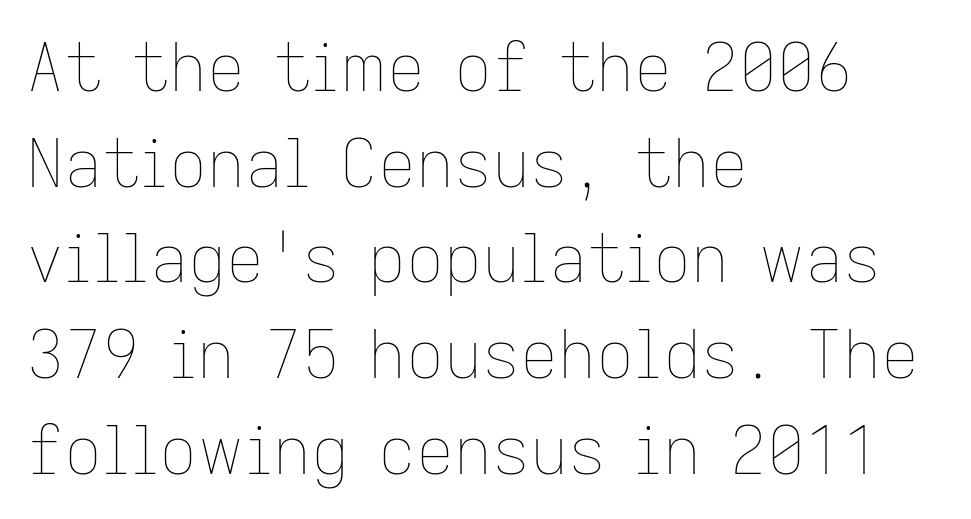
The lines sit at an ordinary, default distance from one another. Short and long lines alike share a common starting point at left. Letters have the restrained weight of plain body copy at most. Do the characters align in a grid? No, the font is proportional.
